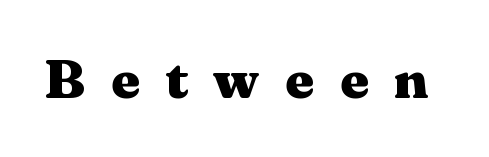
The image shows 55 px heavy, wide serif type, upright; set unusually wide letter spacing (+0.47 em), not underlined; medium stroke contrast and a medium x-height.
